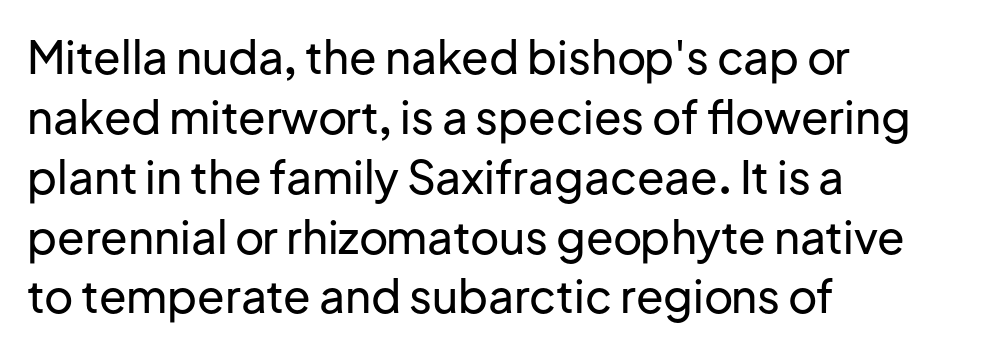
Q: Is the text italic (slanted)? A: No, it is upright.
Q: Is the typeface a serif or a sans-serif typeface? A: Sans-serif.
Q: Is the text underlined? A: No.
Q: How is the paragraph aligned? A: Left-aligned.
Q: Is the spacing between letters normal or unusually wide? A: Normal.
Q: Is the spacing between lines tight, normal or loose? A: Normal.
Q: Width (condensed, normal, or wide)? A: Normal.
Q: Stroke contrast? A: Low.
Q: x-height? A: Medium.
Q: Monospaced? A: No.
